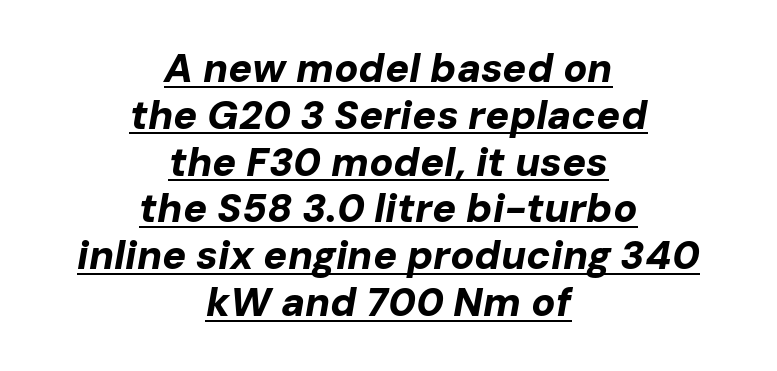
Q: Is the text bold? A: Yes.
Q: Is the text italic (slanted)? A: Yes, it leans right by about 10 degrees.
Q: Is the text underlined? A: Yes.
Q: How is the paragraph aligned? A: Centered.
Q: Is the spacing between letters normal or unusually wide? A: Normal.
Q: Width (condensed, normal, or wide)? A: Normal.
Q: Stroke contrast? A: Low.
Q: x-height? A: Medium.
Q: Monospaced? A: No.
